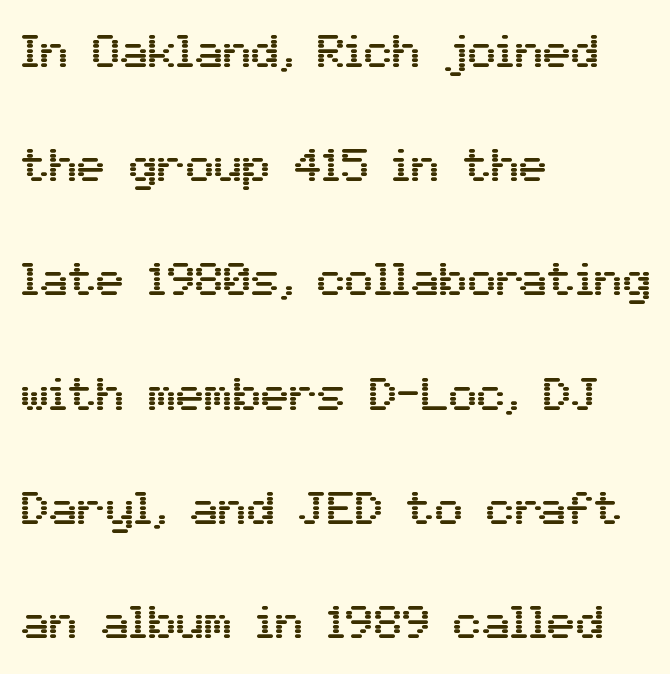
The image shows 47 px sans-serif type, upright; set left-aligned, loose line spacing (2.43x), normal letter spacing, not underlined; medium stroke contrast and a medium x-height.
